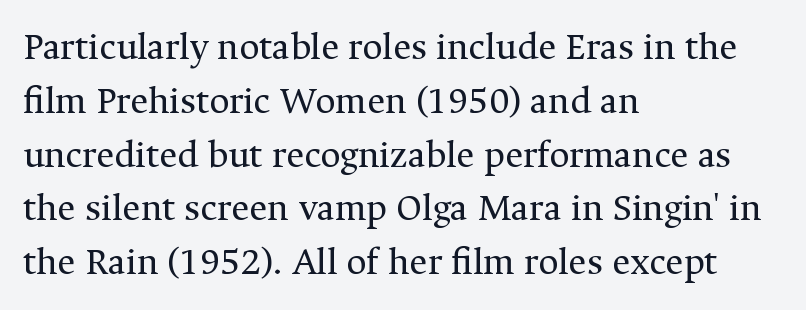
Q: Is the text bold? A: No.
Q: Is the text italic (slanted)? A: No, it is upright.
Q: Is the typeface a serif or a sans-serif typeface? A: Serif.
Q: Is the text underlined? A: No.
Q: How is the paragraph aligned? A: Left-aligned.
Q: Is the spacing between letters normal or unusually wide? A: Normal.
Q: Is the spacing between lines tight, normal or loose? A: Normal.
Q: Width (condensed, normal, or wide)? A: Normal.
Q: Stroke contrast? A: Medium.
Q: x-height? A: Medium.
Q: Monospaced? A: No.
